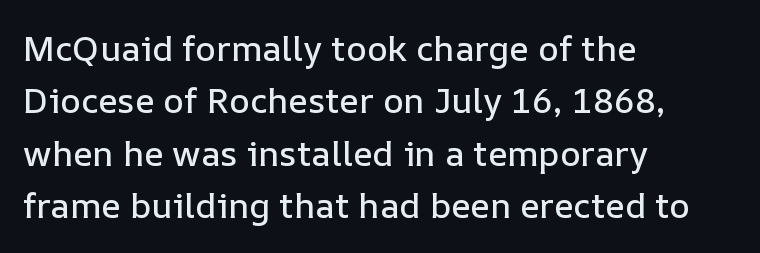
{"italic": "no", "width": "normal", "stroke_contrast": "low", "x_height": "medium", "monospaced": "no", "underline": "no", "align": "left", "line_spacing": "normal", "line_spacing_ratio": 1.5, "letter_spacing": "normal", "letter_spacing_em": 0.0, "glyph_px": 35}
